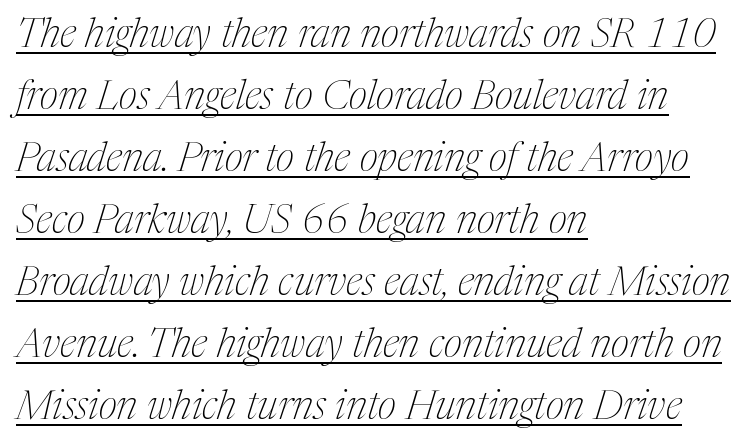
Do the characters align in a grid? No, the font is proportional. A rule runs beneath these lines of type. The lettering tilts uniformly, giving the passage an italic look. Tracking here is standard; glyphs follow each other at the usual distance.
